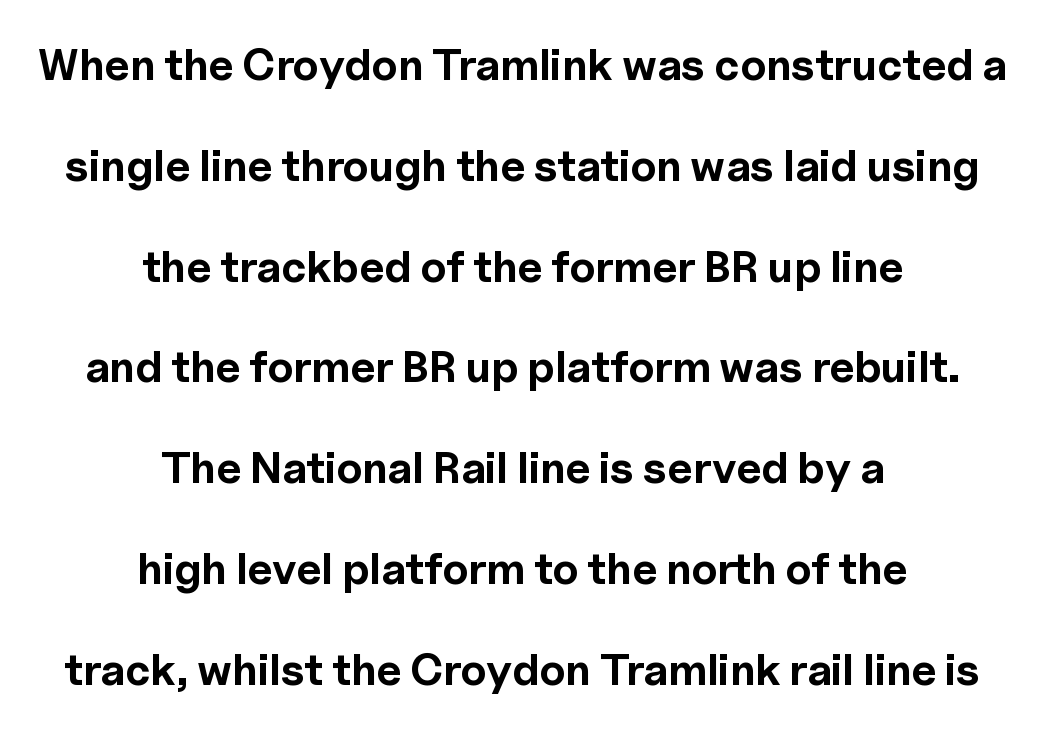
The image shows 44 px bold sans-serif type, upright; set centered, loose line spacing (2.29x), normal letter spacing, not underlined; a medium x-height.
